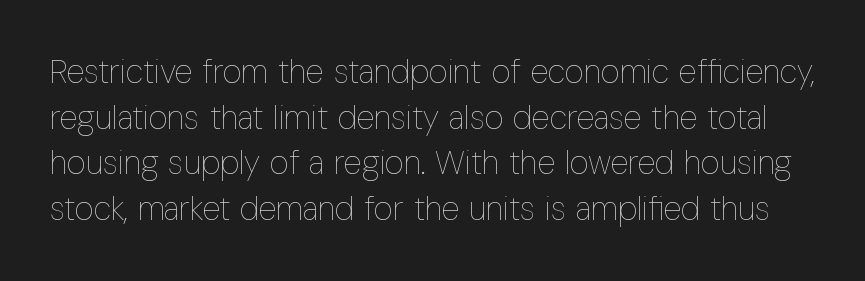
Q: Is the text bold? A: No.
Q: Is the text italic (slanted)? A: No, it is upright.
Q: Is the text underlined? A: No.
Q: Is the spacing between letters normal or unusually wide? A: Normal.
Q: Is the spacing between lines tight, normal or loose? A: Normal.
Q: Width (condensed, normal, or wide)? A: Condensed.
Q: Stroke contrast? A: Low.
Q: x-height? A: Medium.
Q: Monospaced? A: No.
